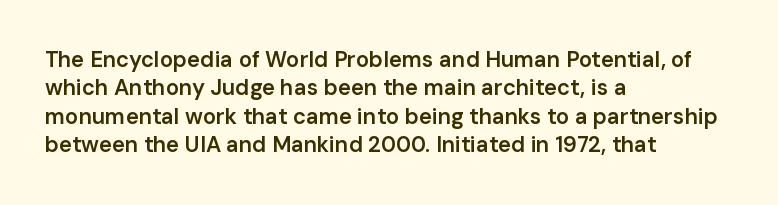
The image shows 22 px text type, upright; set left-aligned, normal line spacing (1.29x), normal letter spacing, not underlined.
